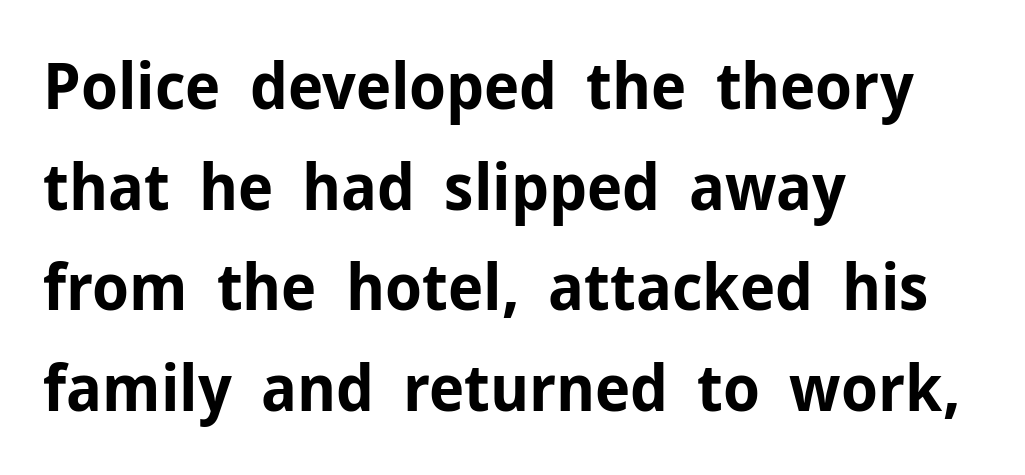
{"serif": "no", "italic": "no", "bold": "yes", "weight": "bold", "width": "normal", "stroke_contrast": "low", "x_height": "medium", "monospaced": "no", "underline": "no", "align": "left", "line_spacing": "normal", "line_spacing_ratio": 1.55, "letter_spacing": "normal", "letter_spacing_em": 0.0, "glyph_px": 65}
